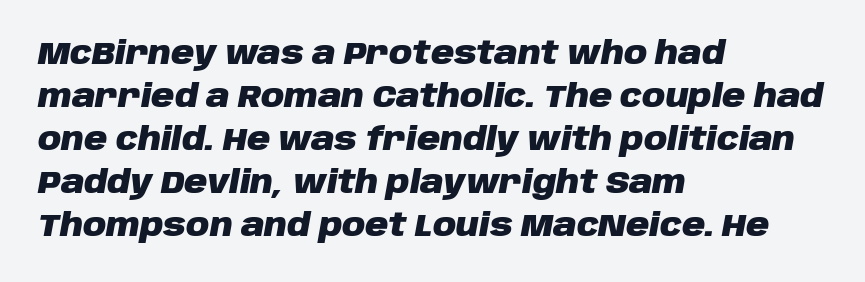
Q: Is the text bold? A: Yes.
Q: Is the text italic (slanted)? A: Yes, it leans right by about 10 degrees.
Q: Is the text underlined? A: No.
Q: How is the paragraph aligned? A: Left-aligned.
Q: Is the spacing between letters normal or unusually wide? A: Normal.
Q: Is the spacing between lines tight, normal or loose? A: Normal.
Q: Width (condensed, normal, or wide)? A: Normal.
Q: Stroke contrast? A: Low.
Q: x-height? A: Large.
Q: Monospaced? A: No.
